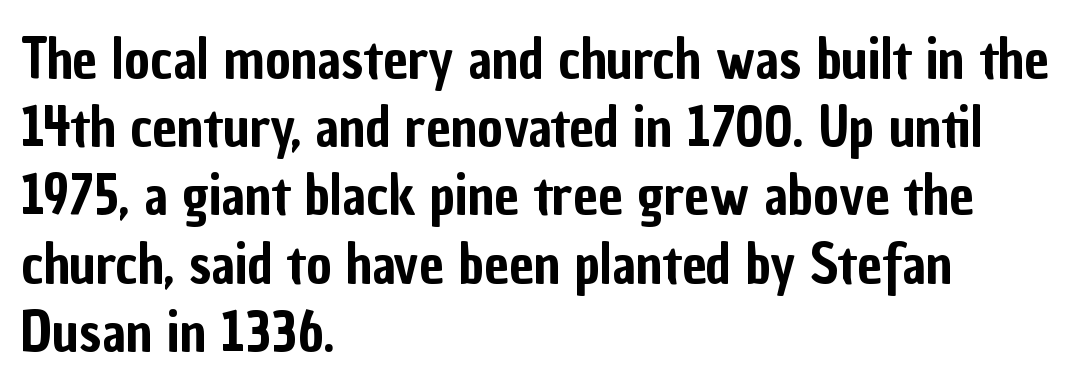
Q: Is the text italic (slanted)? A: No, it is upright.
Q: Is the typeface a serif or a sans-serif typeface? A: Sans-serif.
Q: Is the text underlined? A: No.
Q: How is the paragraph aligned? A: Left-aligned.
Q: Is the spacing between letters normal or unusually wide? A: Normal.
Q: Width (condensed, normal, or wide)? A: Condensed.
Q: Stroke contrast? A: Low.
Q: x-height? A: Medium.
Q: Monospaced? A: No.
